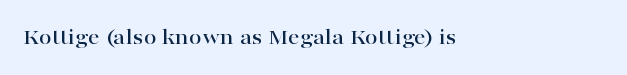
The image shows 23 px text type, upright; set left-aligned, normal letter spacing, not underlined.
